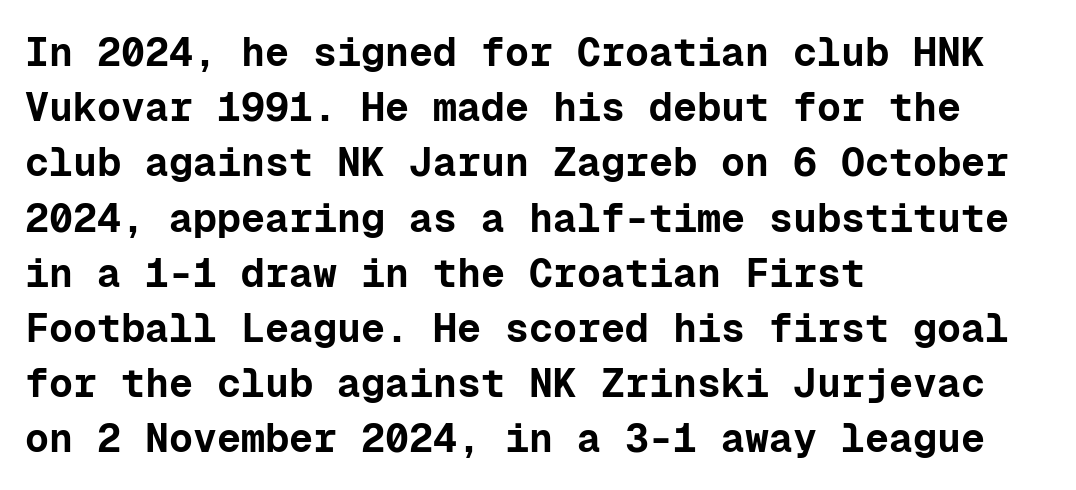
The image shows 40 px bold sans-serif type, upright, monospaced; set left-aligned, normal line spacing (1.38x), normal letter spacing, not underlined; low stroke contrast and a medium x-height.
